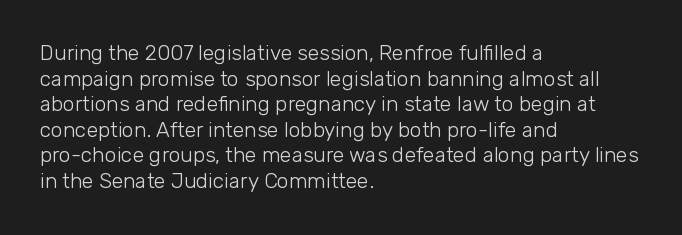
The image shows 21 px text type, upright; set left-aligned, line spacing 1.22x, normal letter spacing, not underlined.
